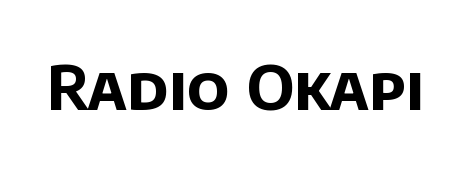
{"serif": "no", "bold": "yes", "weight": "bold", "width": "normal", "stroke_contrast": "low", "x_height": "large", "monospaced": "no", "underline": "no", "letter_spacing": "normal", "letter_spacing_em": 0.0, "glyph_px": 62}
